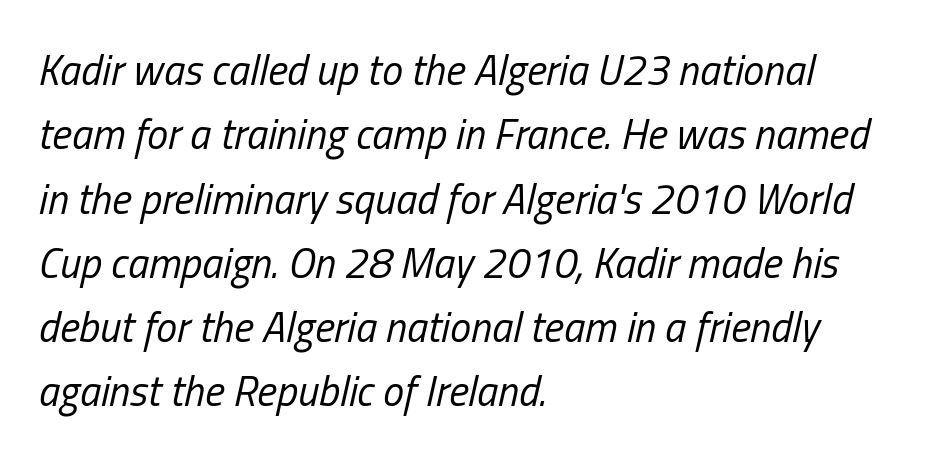
{"italic": "yes", "lean": "right", "slant_degrees": 13, "bold": "no", "weight": "regular", "width": "condensed", "stroke_contrast": "low", "x_height": "medium", "monospaced": "no", "underline": "no", "align": "left", "line_spacing": "normal", "line_spacing_ratio": 1.53, "letter_spacing": "normal", "letter_spacing_em": 0.0, "glyph_px": 42}
